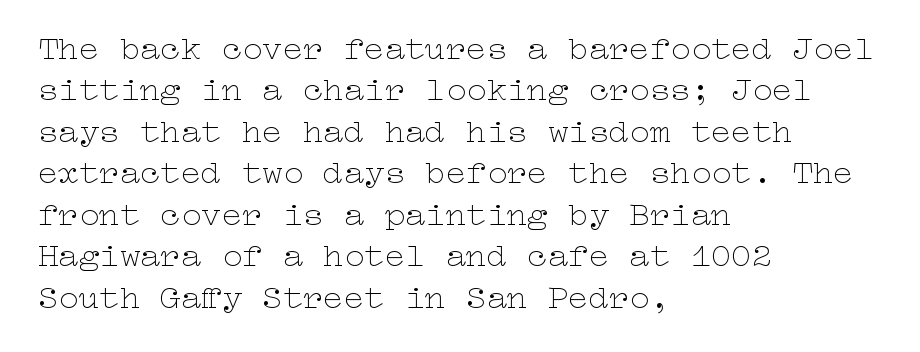
Here the glyphs are tracked normally, forming tight word shapes. A typesetter would mark this as roman, not italic. The rag falls on the right side of this text block. Stroke thickness stays within the range of a standard reading face or lighter. The passage shown is not underscored anywhere.
